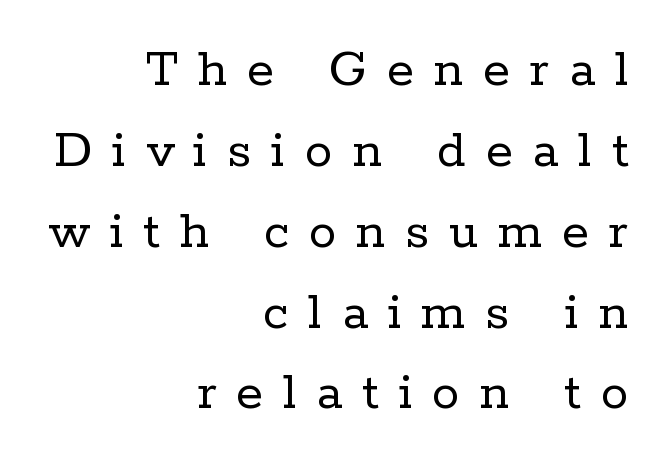
The rows are spaced the way most documents space them. Someone cranked the tracking dial way up on this one. The passage shown is not underscored anywhere. The rendering uses natural spacing where letterforms have individual widths. Typographically, this falls in the serif category.
